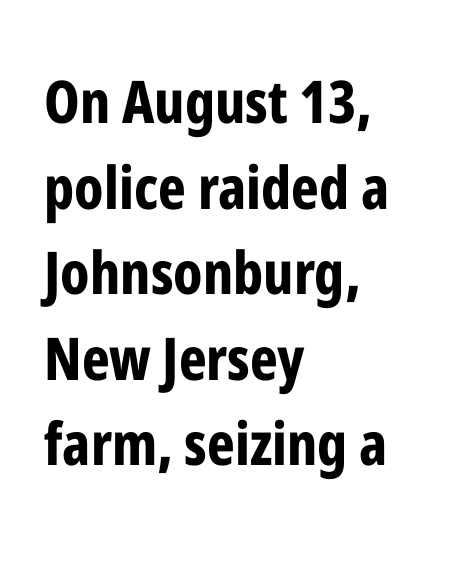
{"serif": "no", "italic": "no", "bold": "yes", "weight": "bold", "width": "condensed", "stroke_contrast": "low", "x_height": "medium", "monospaced": "no", "underline": "no", "align": "left", "line_spacing": "normal", "line_spacing_ratio": 1.45, "letter_spacing": "normal", "letter_spacing_em": 0.0, "glyph_px": 59}
